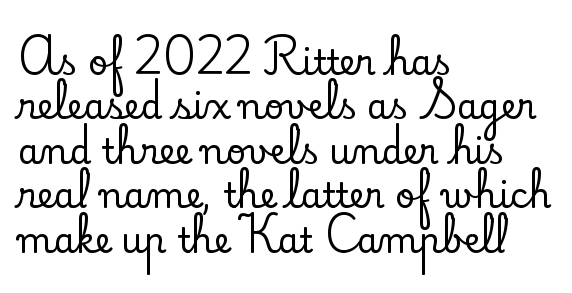
{"serif": "yes", "italic": "no", "width": "normal", "stroke_contrast": "low", "x_height": "small", "monospaced": "no", "underline": "no", "align": "left", "line_spacing": "normal", "line_spacing_ratio": 1.27, "letter_spacing": "normal", "letter_spacing_em": 0.0, "glyph_px": 35}
